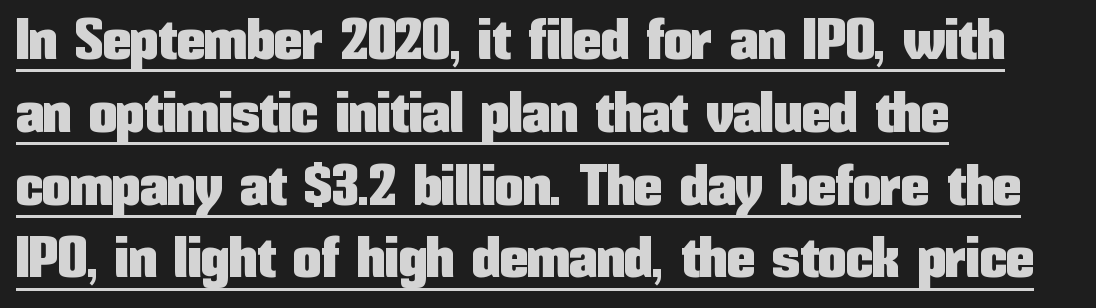
Visually the block forms a straight wall on the left and a jagged coastline on the right. Think of a printed novel: that variable character pitch is what you see here. Note: no serifs on the glyphs. Each new line begins a customary step beneath the previous one. The letterforms sit shoulder to shoulder at normal distance. Posture: straight, roman, zero tilt.
